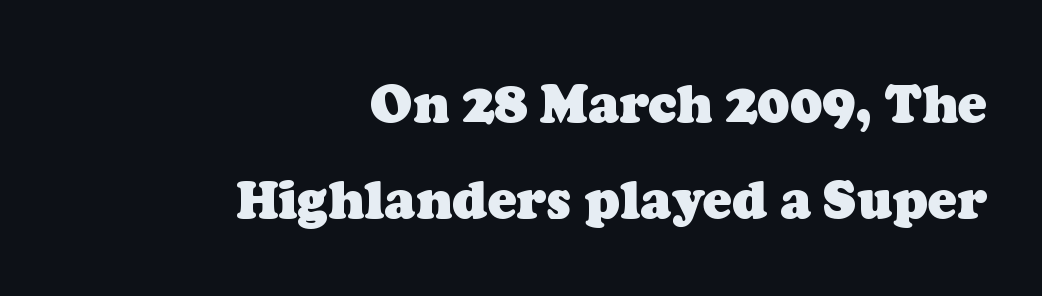
{"serif": "yes", "bold": "yes", "weight": "heavy", "width": "normal", "stroke_contrast": "low", "x_height": "medium", "monospaced": "no", "underline": "no", "align": "right", "line_spacing_ratio": 1.81, "letter_spacing": "normal", "letter_spacing_em": 0.0, "glyph_px": 53}
